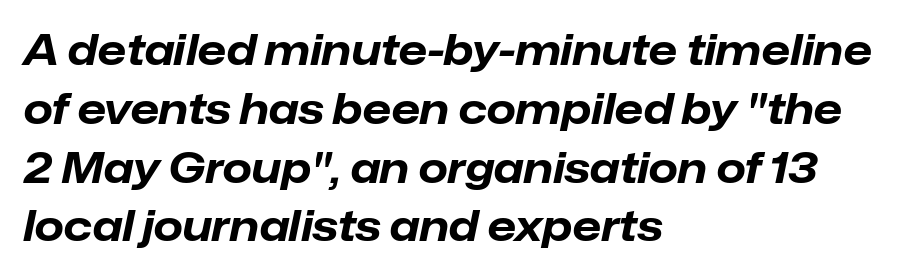
{"italic": "yes", "lean": "right", "slant_degrees": 12, "bold": "yes", "weight": "bold", "width": "normal", "stroke_contrast": "low", "x_height": "medium", "monospaced": "no", "underline": "no", "align": "left", "line_spacing": "normal", "line_spacing_ratio": 1.4, "letter_spacing": "normal", "letter_spacing_em": 0.0, "glyph_px": 42}
